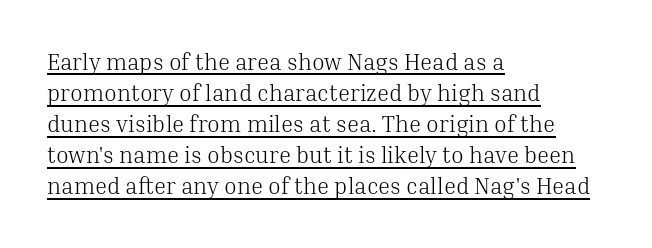
{"italic": "no", "bold": "no", "underline": "yes", "align": "left", "line_spacing": "normal", "line_spacing_ratio": 1.35, "letter_spacing": "normal", "letter_spacing_em": 0.0, "glyph_px": 23}
